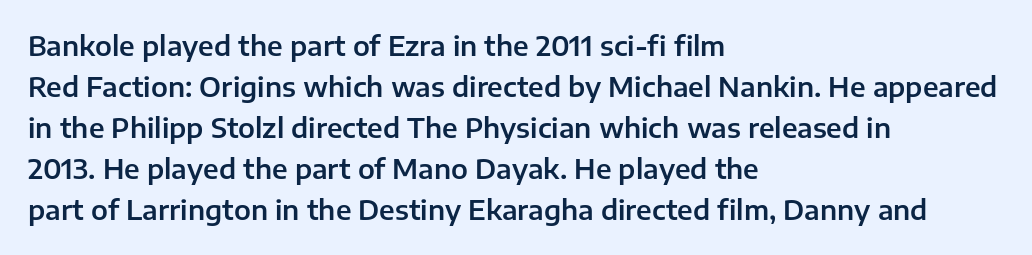
Q: Is the text italic (slanted)? A: No, it is upright.
Q: Is the text underlined? A: No.
Q: How is the paragraph aligned? A: Left-aligned.
Q: Is the spacing between letters normal or unusually wide? A: Normal.
Q: Is the spacing between lines tight, normal or loose? A: Normal.
